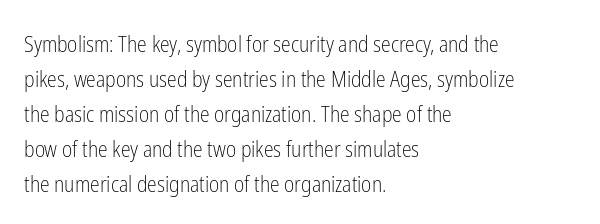
The image shows 22 px text type, upright; set left-aligned, normal line spacing (1.59x), normal letter spacing, not underlined.
